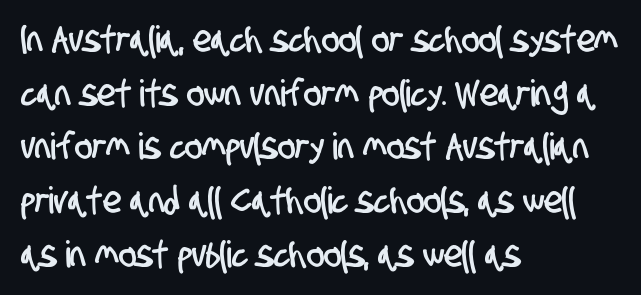
{"serif": "no", "width": "condensed", "stroke_contrast": "low", "x_height": "large", "monospaced": "no", "underline": "no", "align": "left", "line_spacing": "normal", "line_spacing_ratio": 1.45, "letter_spacing": "normal", "letter_spacing_em": 0.0, "glyph_px": 37}
